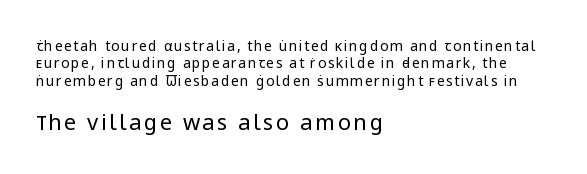
You can tell it's not italic because the verticals are truly vertical. Compared with a centered layout, this one pins lines to the left instead. The glyphs are unaccompanied by any horizontal stroke below them. The space between consecutive lines is moderate. Is the stroke heavy? The answer is a plain regular-or-lighter.
